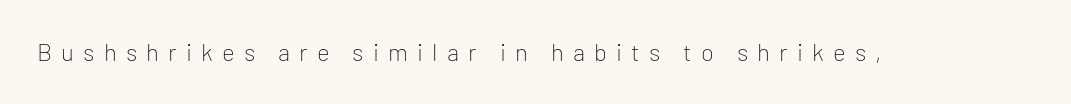
Posture: straight, roman, zero tilt. Quick note: underline off. Tracking value appears strongly positive — letters spread wide. Stems here are at most as thick as an everyday book face.
